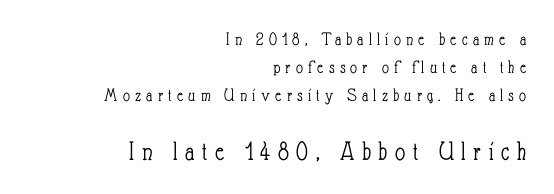
{"italic": "no", "bold": "no", "weight": "light", "width": "condensed", "stroke_contrast": "low", "x_height": "small", "monospaced": "no", "underline": "no", "align": "right", "line_spacing": "normal", "line_spacing_ratio": 1.48, "letter_spacing": "wide", "letter_spacing_em": 0.27, "larger_block": "second", "size_ratio": 1.47, "glyph_px": 28}
